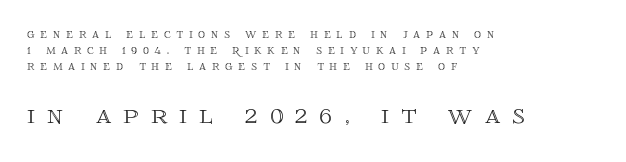
The image shows 30 px text type, upright; set left-aligned, line spacing 1.16x, unusually wide letter spacing (+0.41 em), not underlined; the second (bottom) block is 2.14x larger; a large x-height.
